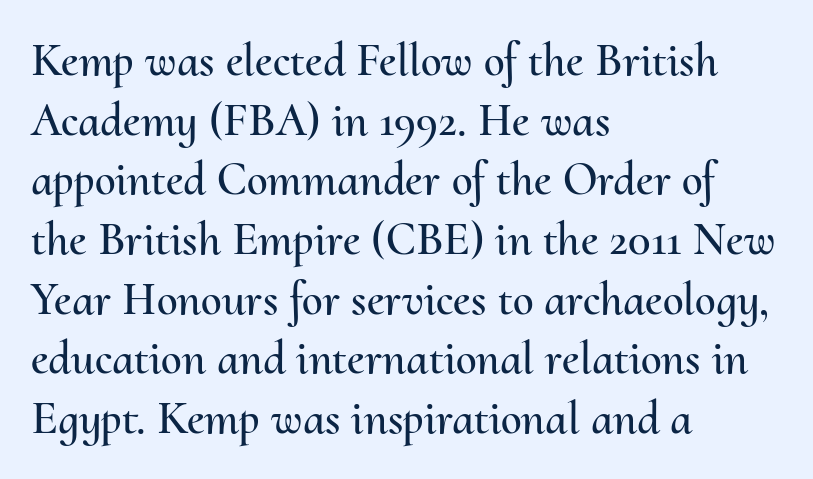
The image shows 47 px text type, upright; set left-aligned, normal line spacing (1.27x), normal letter spacing, not underlined; medium stroke contrast and a small x-height.
